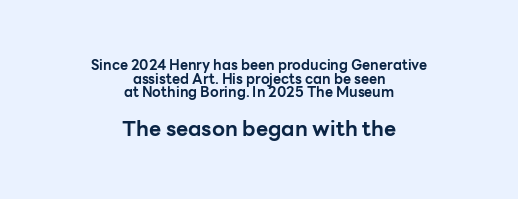
{"italic": "no", "bold": "yes", "underline": "no", "align": "center", "line_spacing": "tight", "line_spacing_ratio": 0.97, "letter_spacing": "normal", "letter_spacing_em": 0.0, "larger_block": "second", "size_ratio": 1.5, "glyph_px": 21}
